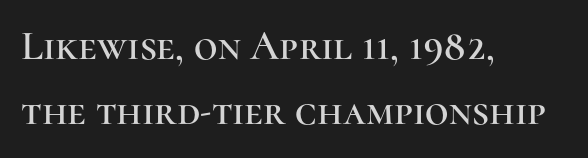
Observe the serifs anchoring each vertical stroke in this sample. The passage shown is not underscored anywhere. Ordinary non-slanted type is in use. The typesetter chose a ragged-right arrangement here.
